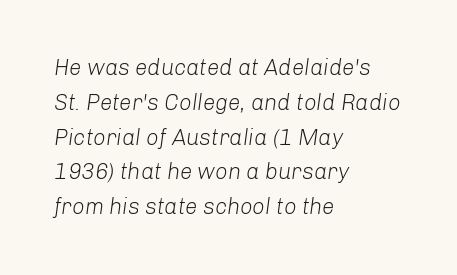
The image shows 22 px text type, italic (leaning right); set left-aligned, normal line spacing (1.58x), normal letter spacing, not underlined.
